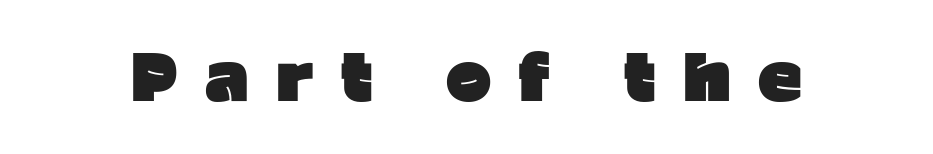
Emphasis by weight is at full strength: bold. A bare baseline throughout the passage. The text was rendered using a sans face with plain stroke endings. This is the regular roman posture of the typeface. Someone cranked the tracking dial way up on this one. The passage shown is typed in a proportional face where columns would drift.
